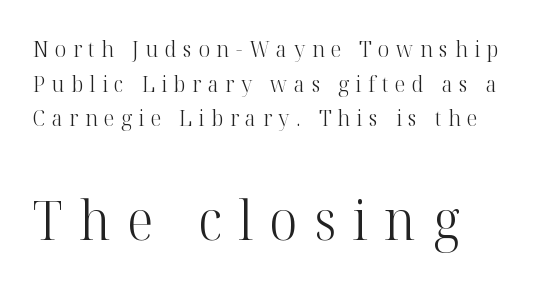
The image shows 55 px light serif type, upright; set normal line spacing (1.57x), unusually wide letter spacing (+0.3 em), not underlined; the second (bottom) block is 2.5x larger; high stroke contrast and a medium x-height.
